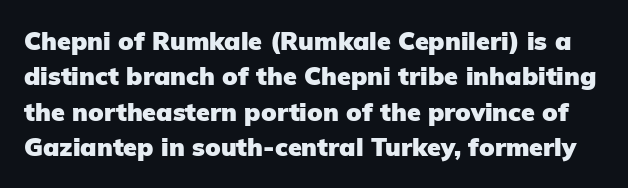
Bold? Absolutely — the strokes are thick and heavy. The space beneath each line is pristine and unruled. Ascenders rise straight up at ninety degrees. You could call the tracking neutral — neither tight nor loose.
